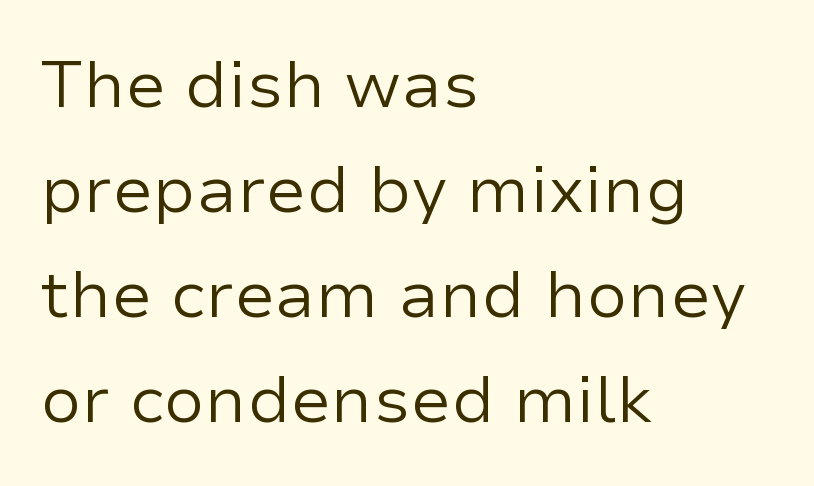
{"serif": "no", "italic": "no", "bold": "no", "weight": "regular", "width": "normal", "stroke_contrast": "low", "x_height": "medium", "monospaced": "no", "underline": "no", "align": "left", "line_spacing": "normal", "line_spacing_ratio": 1.59, "letter_spacing": "normal", "letter_spacing_em": 0.0, "glyph_px": 66}
